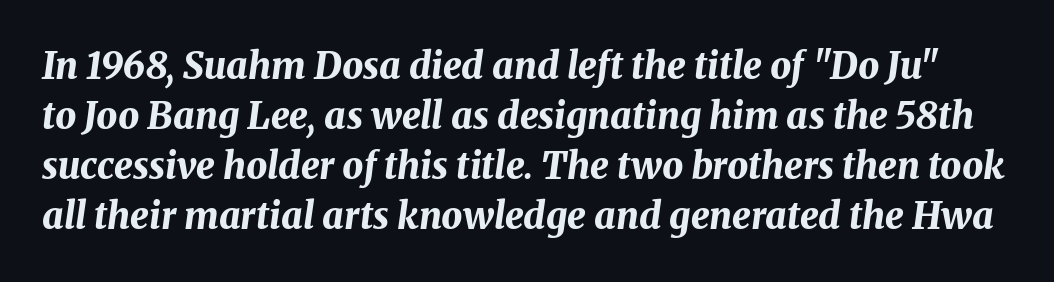
When letters slant like this, we call the style italic. Looks like regular typesetting: each glyph gets only the width it needs. The characters look thick and weighty, a clear bold. What stands out about the letter spacing? Nothing — it is the standard amount. Successive baselines arrive at the customary interval.
